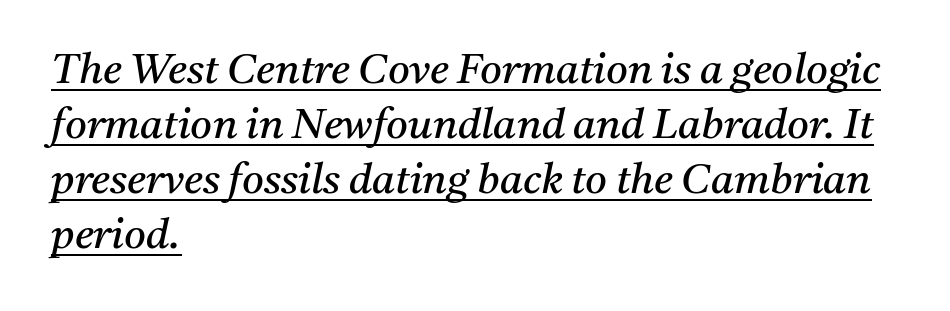
The image shows 42 px regular-weight serif type, italic (leaning right); set left-aligned, normal line spacing (1.31x), normal letter spacing, underlined; medium stroke contrast and a medium x-height.
